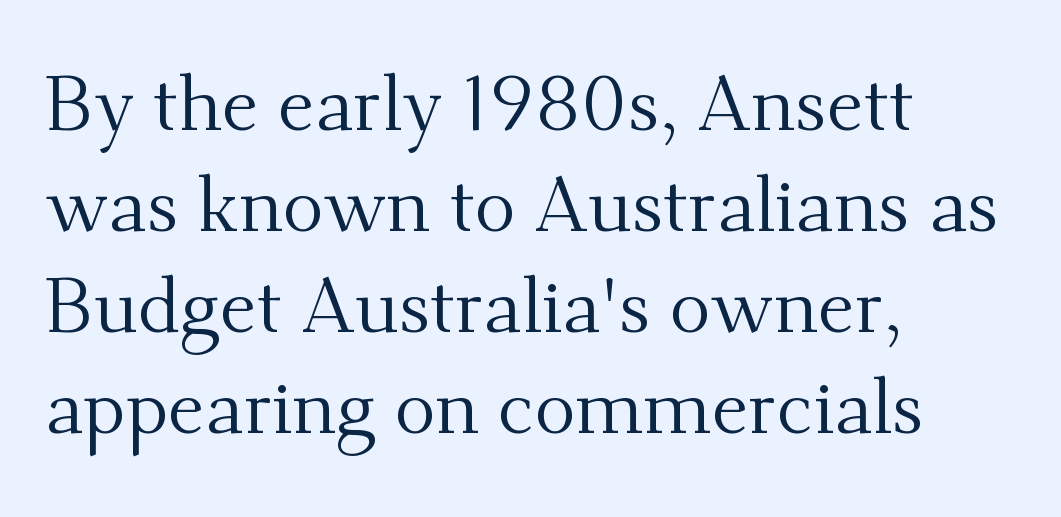
Type style note: has serifs. Inter-character spacing is left at the font's built-in metrics. Check the space under the baseline: it is left empty. The typography opts for an upright posture over an oblique one. Stroke thickness stays within the range of a standard reading face or lighter.
